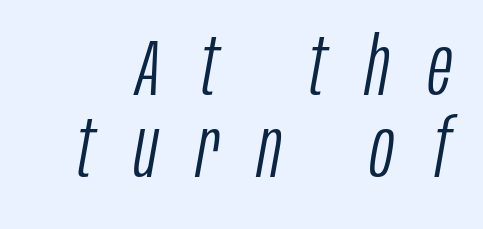
Q: Is the text bold? A: No.
Q: Is the text italic (slanted)? A: Yes, it leans right by about 10 degrees.
Q: Is the text underlined? A: No.
Q: Is the spacing between letters normal or unusually wide? A: Unusually wide.
Q: Is the spacing between lines tight, normal or loose? A: Tight.
Q: Width (condensed, normal, or wide)? A: Condensed.
Q: Stroke contrast? A: Low.
Q: x-height? A: Large.
Q: Monospaced? A: No.
